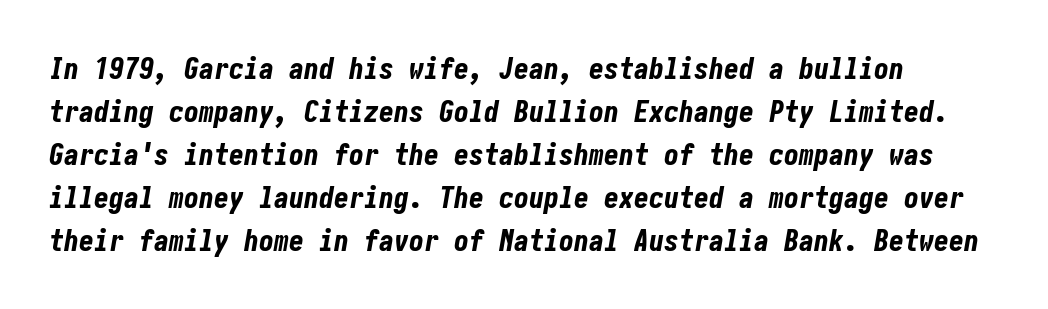
The image shows 30 px bold, condensed type, italic (leaning right); set normal line spacing (1.43x), normal letter spacing, not underlined; low stroke contrast and a medium x-height.
